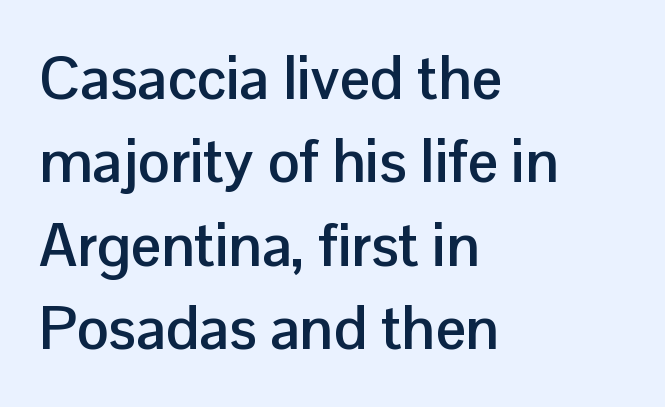
Honestly, there is no underline to notice here at all. Vertically, the passage feels balanced, rows spaced as you'd expect. Alignment: flush left. Does the weight exceed regular? Yes, all the way to bold.
